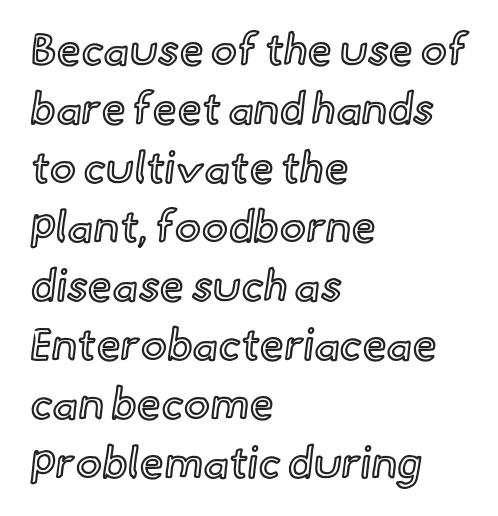
Each word holds together tightly as a unit, with standard inter-letter gaps. Descender tails drop into unmarked territory. The compositor pushed each line to the left boundary.
